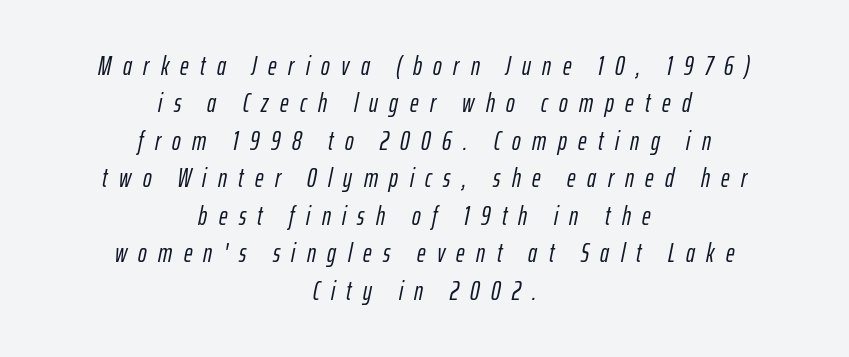
The image shows 26 px text type, italic (leaning right); set centered, normal line spacing (1.44x), unusually wide letter spacing (+0.44 em), not underlined.
